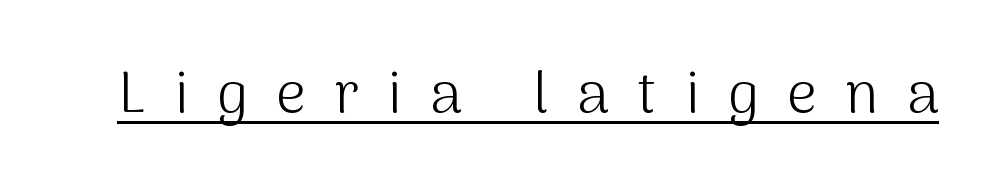
Q: Is the text bold? A: No.
Q: Is the text italic (slanted)? A: No, it is upright.
Q: Is the typeface a serif or a sans-serif typeface? A: Sans-serif.
Q: Is the text underlined? A: Yes.
Q: Is the spacing between letters normal or unusually wide? A: Unusually wide.
Q: Width (condensed, normal, or wide)? A: Normal.
Q: Stroke contrast? A: Medium.
Q: x-height? A: Medium.
Q: Monospaced? A: No.
